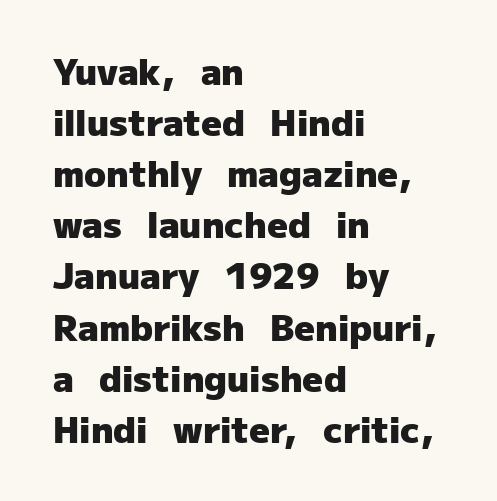
Italic? Not at all — the glyphs are vertical. Is this a fixed-width face? No — the glyphs have proportional, varying widths. The face used here is rendered with its standard letterfit. Descenders are the only things crossing below the line.
